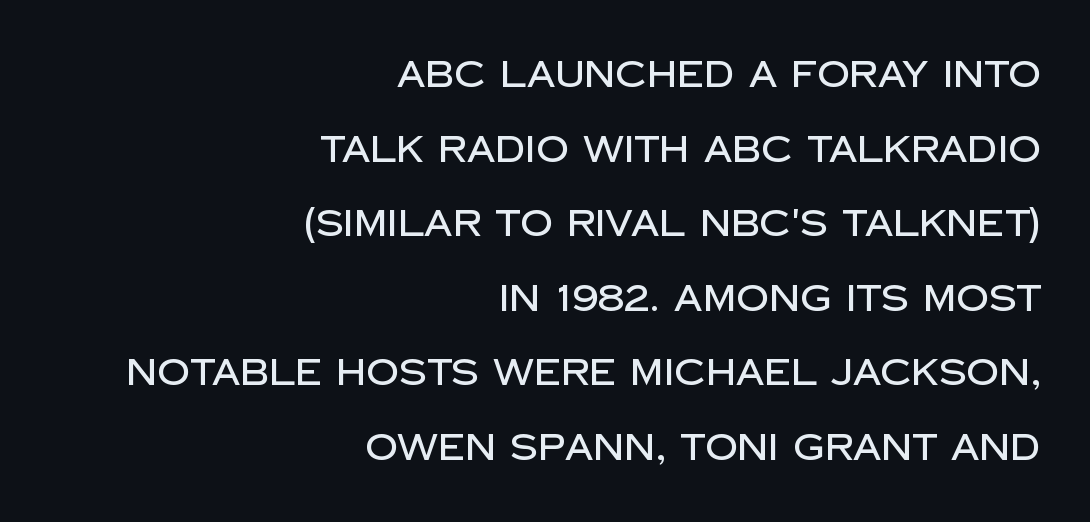
Each new line begins a long way beneath the previous one. Just letters on the line, the space beneath them empty. Stroke terminals: plain, sans-serif. The horizontal fit of the characters is conventional and even. Is this a fixed-width face? No — the glyphs have proportional, varying widths. The rendering anchors every line to the right-hand side.
